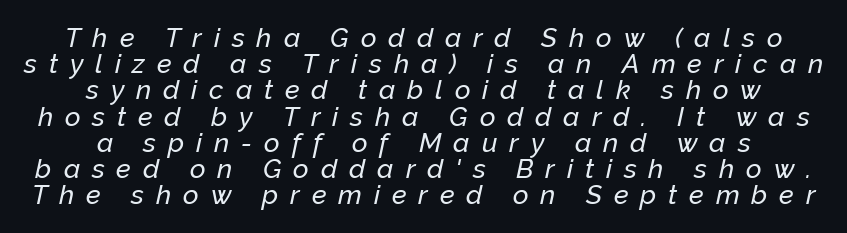
The image shows 27 px text type, italic (leaning right); set centered, tight line spacing (0.97x), unusually wide letter spacing (+0.44 em), not underlined.
